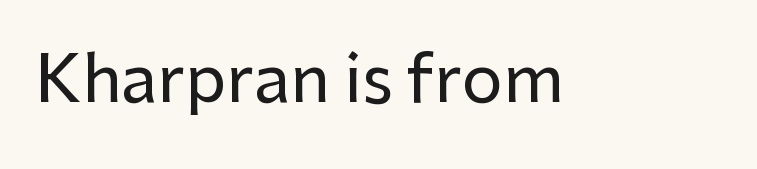
Q: Is the text italic (slanted)? A: No, it is upright.
Q: Is the typeface a serif or a sans-serif typeface? A: Sans-serif.
Q: Is the text underlined? A: No.
Q: Is the spacing between letters normal or unusually wide? A: Normal.
Q: Width (condensed, normal, or wide)? A: Normal.
Q: Stroke contrast? A: Low.
Q: x-height? A: Medium.
Q: Monospaced? A: No.
